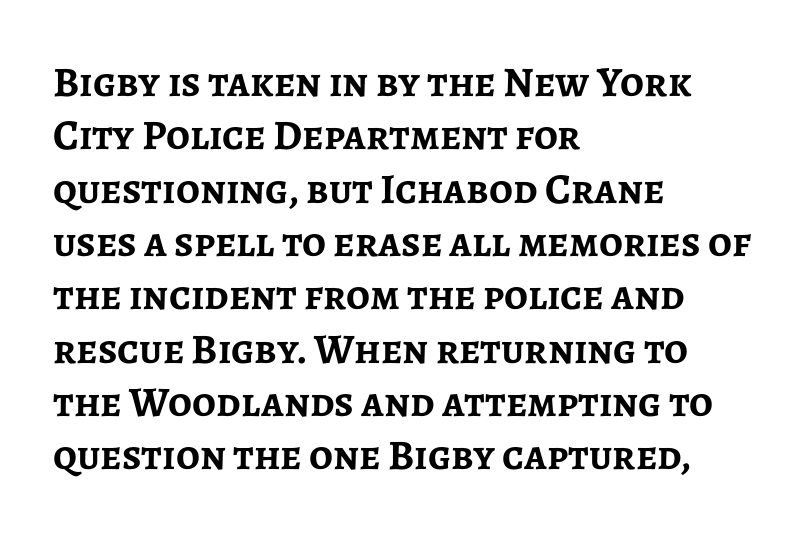
{"serif": "no", "italic": "no", "bold": "yes", "weight": "semibold", "width": "normal", "stroke_contrast": "low", "x_height": "medium", "monospaced": "no", "underline": "no", "align": "left", "line_spacing": "normal", "line_spacing_ratio": 1.27, "letter_spacing": "normal", "letter_spacing_em": 0.0, "glyph_px": 42}
